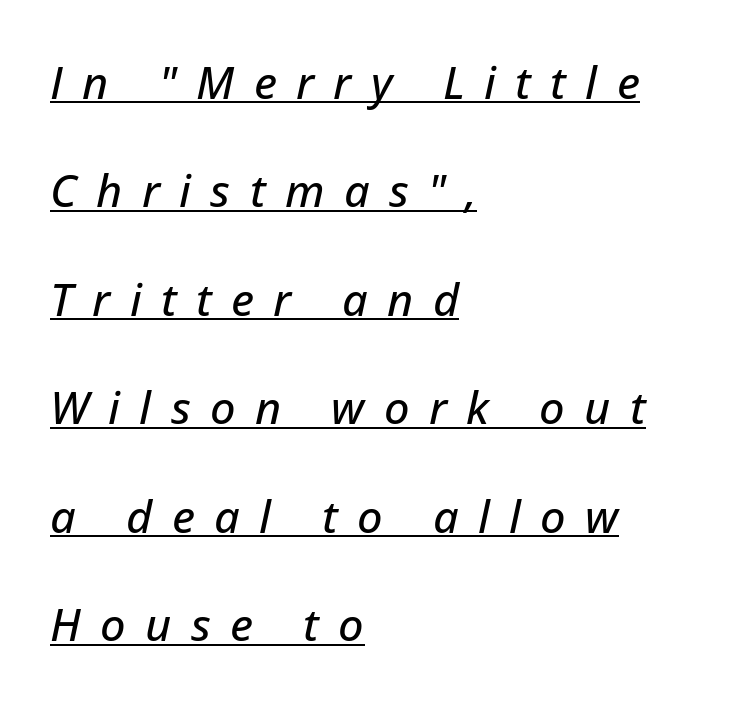
Q: Is the text italic (slanted)? A: Yes, it leans right by about 12 degrees.
Q: Is the text underlined? A: Yes.
Q: How is the paragraph aligned? A: Left-aligned.
Q: Is the spacing between letters normal or unusually wide? A: Unusually wide.
Q: Is the spacing between lines tight, normal or loose? A: Loose.
Q: Width (condensed, normal, or wide)? A: Normal.
Q: Stroke contrast? A: Low.
Q: x-height? A: Medium.
Q: Monospaced? A: No.
